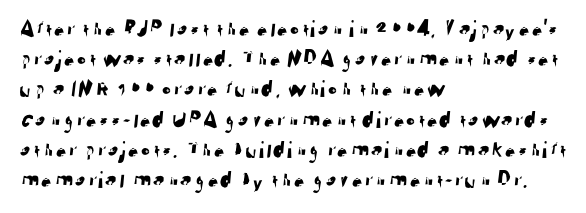
{"underline": "no", "align": "left", "line_spacing": "normal", "line_spacing_ratio": 1.26, "letter_spacing": "normal", "letter_spacing_em": 0.0, "glyph_px": 24}
